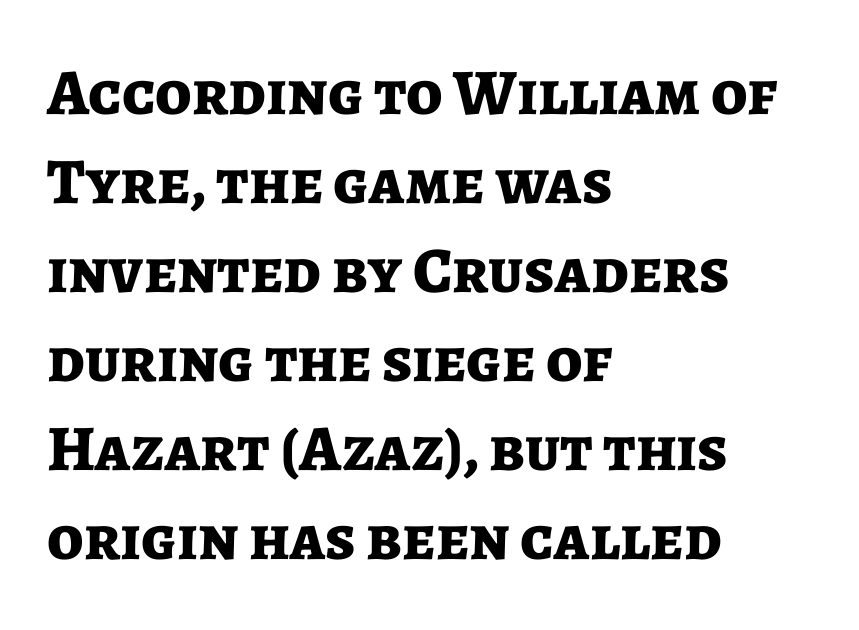
Q: Is the text bold? A: Yes.
Q: Is the text italic (slanted)? A: No, it is upright.
Q: Is the typeface a serif or a sans-serif typeface? A: Sans-serif.
Q: Is the text underlined? A: No.
Q: How is the paragraph aligned? A: Left-aligned.
Q: Is the spacing between letters normal or unusually wide? A: Normal.
Q: Is the spacing between lines tight, normal or loose? A: Normal.
Q: Width (condensed, normal, or wide)? A: Normal.
Q: Stroke contrast? A: Low.
Q: x-height? A: Medium.
Q: Monospaced? A: No.
